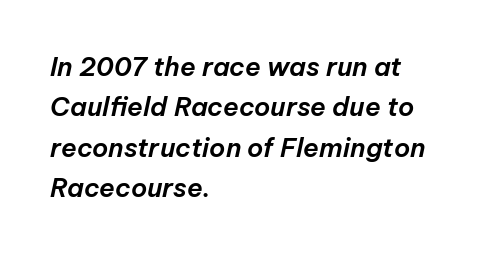
Q: Is the text italic (slanted)? A: Yes, it leans right by about 12 degrees.
Q: Is the text underlined? A: No.
Q: How is the paragraph aligned? A: Left-aligned.
Q: Is the spacing between letters normal or unusually wide? A: Normal.
Q: Is the spacing between lines tight, normal or loose? A: Normal.
